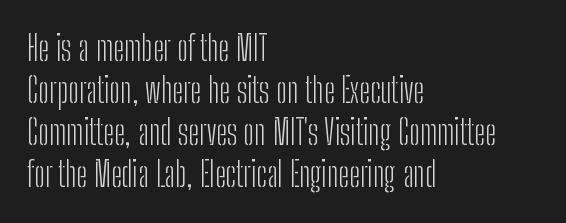
Decoration check: the copy has no underline. Heaviness? Minimal to ordinary, like unemphasized prose. Horizontal alignment here is leftward, the default for most running prose. Notice how the stems are strictly vertical — no italics here. The face used here is a sans, in the tradition of grotesques and geometrics.
